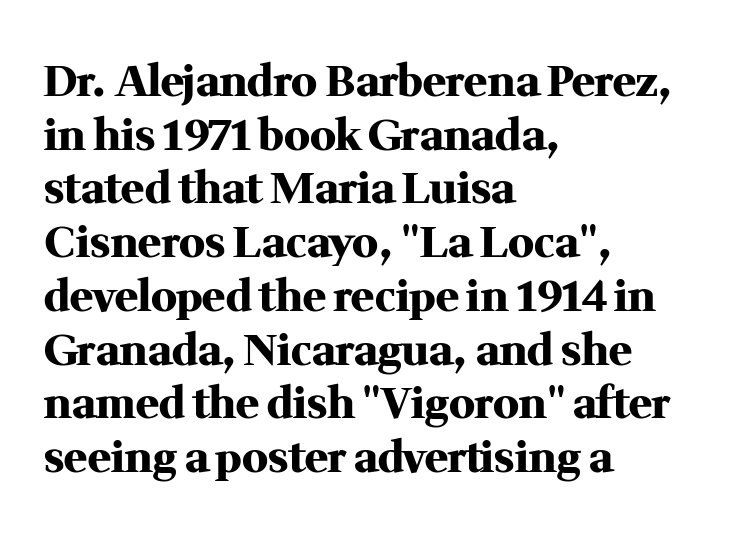
The lines sit at an ordinary, default distance from one another. The line texture is even and compact thanks to regular tracking. This sample uses a serif face. Every character sits straight up, as roman type does. Character widths vary here, with narrow letters taking less room than wide ones. The specimen omits any rule beneath the text block's lines.
